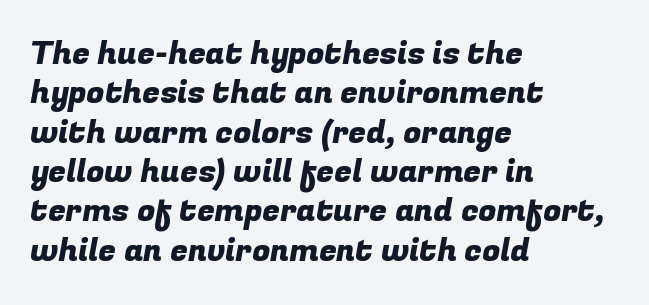
The image shows 32 px sans-serif type; set left-aligned, line spacing 1.23x, normal letter spacing, not underlined; low stroke contrast and a medium x-height.
